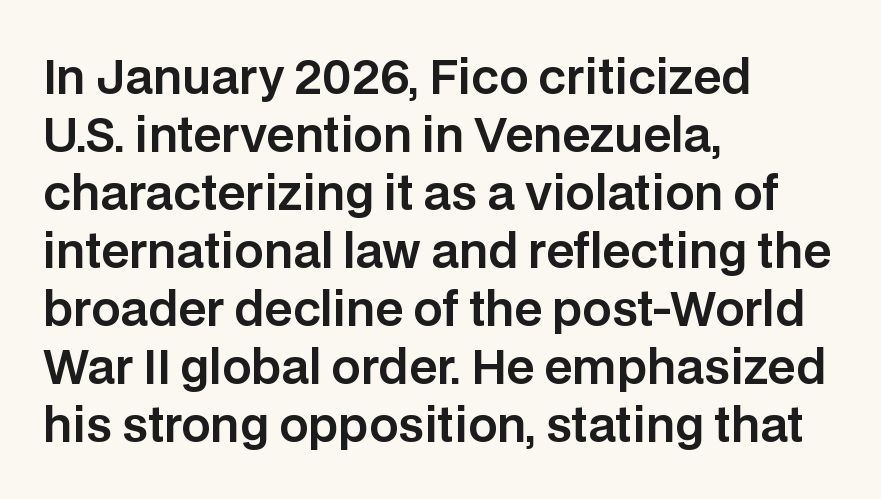
{"serif": "no", "italic": "no", "width": "normal", "stroke_contrast": "low", "x_height": "large", "monospaced": "no", "underline": "no", "align": "left", "line_spacing": "normal", "line_spacing_ratio": 1.26, "letter_spacing": "normal", "letter_spacing_em": 0.0, "glyph_px": 46}
